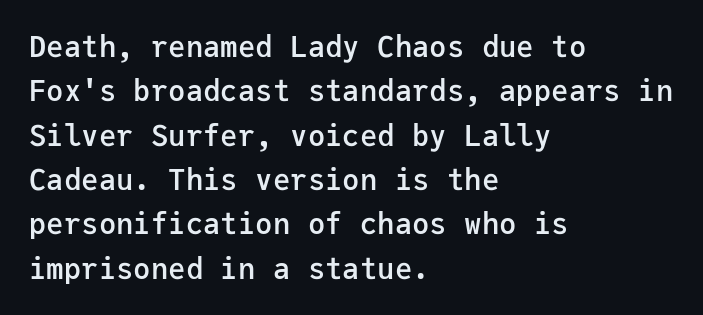
{"serif": "no", "italic": "no", "bold": "semi", "weight": "semibold", "width": "normal", "stroke_contrast": "low", "x_height": "medium", "monospaced": "yes", "underline": "no", "align": "left", "line_spacing": "normal", "line_spacing_ratio": 1.53, "letter_spacing": "normal", "letter_spacing_em": 0.0, "glyph_px": 29}
